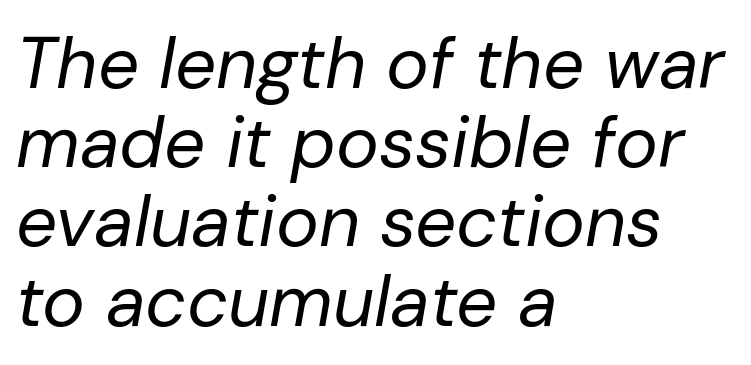
The image shows 72 px regular-weight type, italic (leaning right); set left-aligned, tight line spacing (1.1x), normal letter spacing, not underlined; low stroke contrast and a medium x-height.
